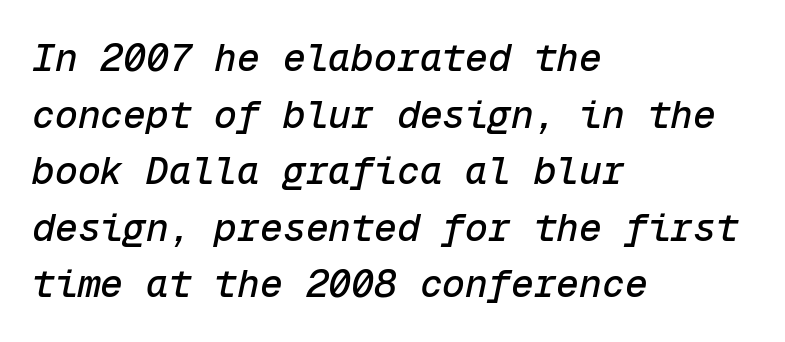
{"italic": "yes", "lean": "right", "slant_degrees": 12, "width": "normal", "stroke_contrast": "low", "x_height": "medium", "monospaced": "yes", "underline": "no", "align": "left", "line_spacing": "normal", "line_spacing_ratio": 1.49, "letter_spacing": "normal", "letter_spacing_em": 0.0, "glyph_px": 38}
